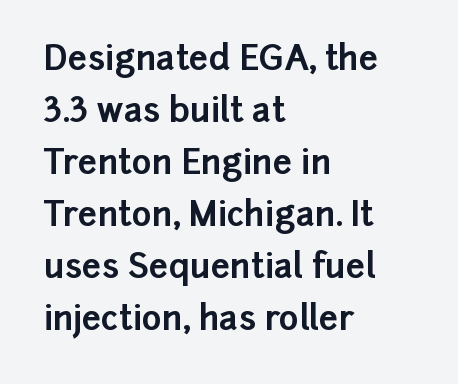
{"serif": "no", "italic": "no", "bold": "yes", "weight": "bold", "width": "normal", "stroke_contrast": "low", "x_height": "medium", "monospaced": "no", "underline": "no", "align": "left", "line_spacing": "normal", "line_spacing_ratio": 1.53, "letter_spacing": "normal", "letter_spacing_em": 0.0, "glyph_px": 34}
